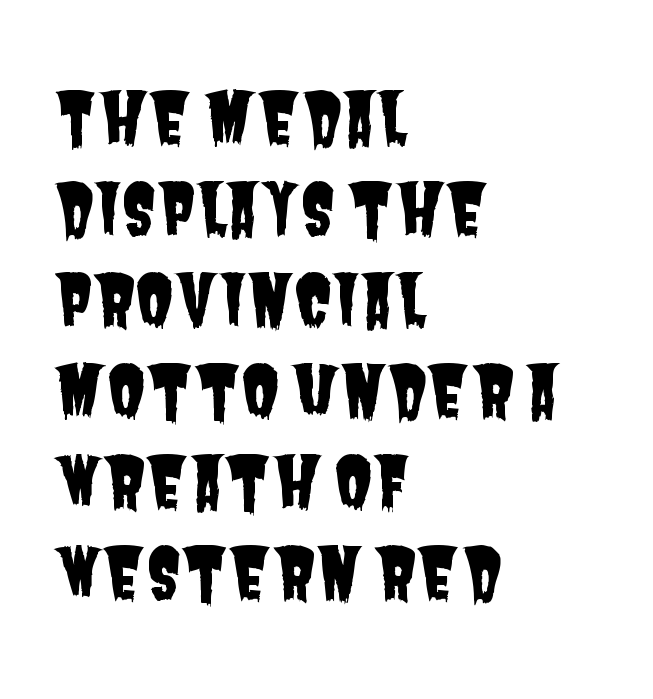
Q: Is the typeface a serif or a sans-serif typeface? A: Sans-serif.
Q: Is the text underlined? A: No.
Q: How is the paragraph aligned? A: Left-aligned.
Q: Is the spacing between letters normal or unusually wide? A: Normal.
Q: Is the spacing between lines tight, normal or loose? A: Normal.
Q: Width (condensed, normal, or wide)? A: Condensed.
Q: Stroke contrast? A: Low.
Q: x-height? A: Large.
Q: Monospaced? A: No.
